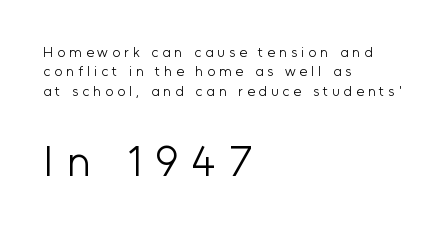
The image shows 43 px light sans-serif type, upright; set left-aligned, normal line spacing (1.38x), unusually wide letter spacing (+0.29 em), not underlined; the second (bottom) block is 3.07x larger; low stroke contrast and a medium x-height.
